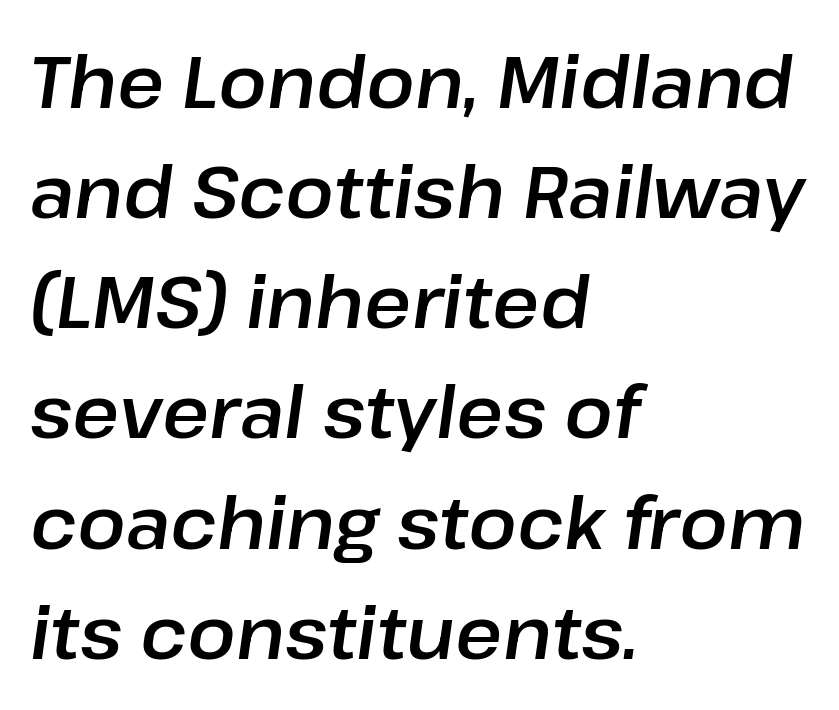
Q: Is the text italic (slanted)? A: Yes, it leans right by about 8 degrees.
Q: Is the text underlined? A: No.
Q: How is the paragraph aligned? A: Left-aligned.
Q: Is the spacing between letters normal or unusually wide? A: Normal.
Q: Is the spacing between lines tight, normal or loose? A: Normal.
Q: Width (condensed, normal, or wide)? A: Normal.
Q: Stroke contrast? A: Low.
Q: x-height? A: Medium.
Q: Monospaced? A: No.
